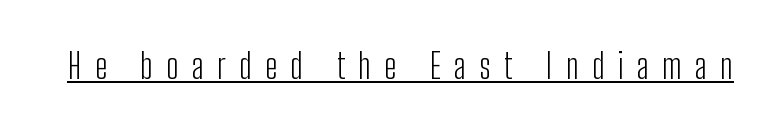
The lettering stays uniformly vertical, giving the passage a roman look. A continuous stroke trails under the words, as in a hyperlink. The face used here is proportionally spaced, like ordinary book or web type. A typesetter would call this heavily tracked-out type. What kind of face is this? One without serifs — a sans.
